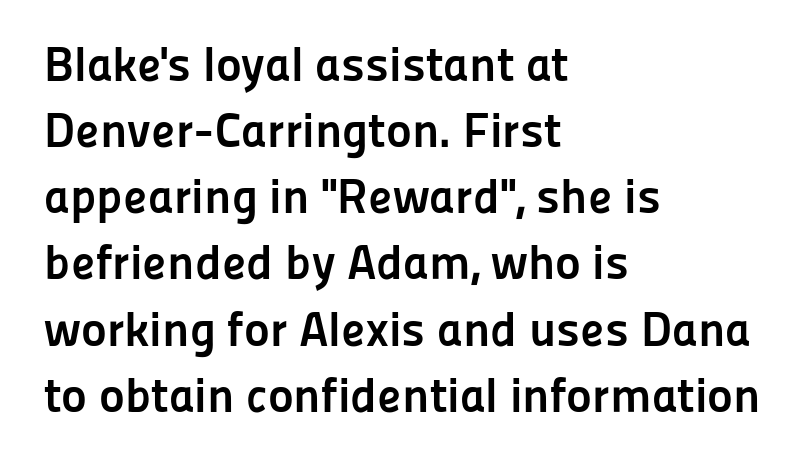
Glyph-to-glyph distance matches everyday printed text. Underline: absent. Observe the absence of serifs on each vertical stroke in this sample. Leftover space on each line is placed entirely after the last word.
